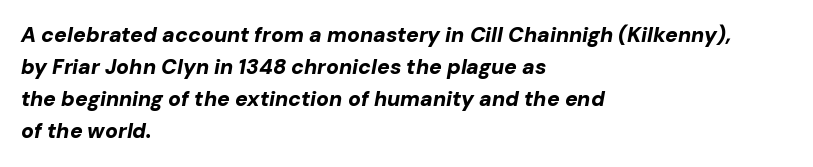
Q: Is the text bold? A: Yes.
Q: Is the text italic (slanted)? A: Yes, it leans right by about 10 degrees.
Q: Is the text underlined? A: No.
Q: How is the paragraph aligned? A: Left-aligned.
Q: Is the spacing between letters normal or unusually wide? A: Normal.
Q: Is the spacing between lines tight, normal or loose? A: Normal.
